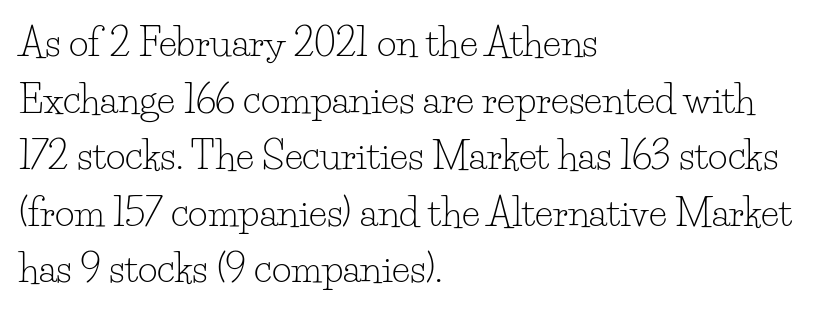
The image shows 38 px light serif type, upright; set left-aligned, normal line spacing (1.49x), normal letter spacing, not underlined; low stroke contrast and a small x-height.
